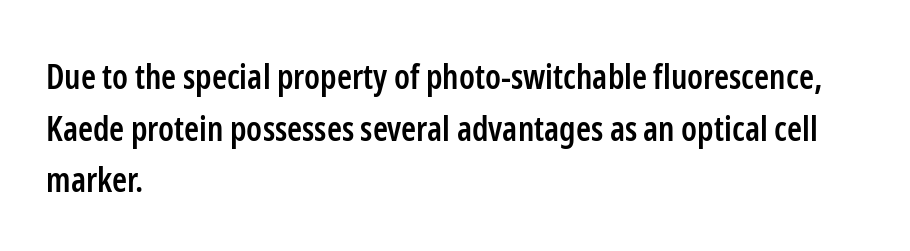
Line beginnings align vertically; line endings do not. The type family on display is of the sans-serif kind. The passage shown is semibold, sitting just below true bold. Each word holds together tightly as a unit, with standard inter-letter gaps.
